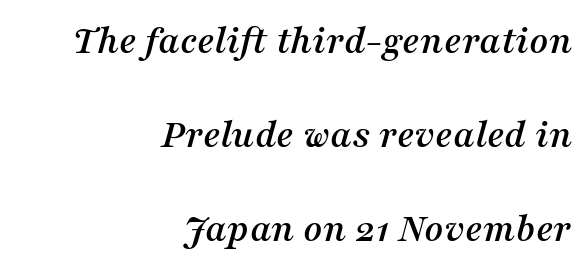
Q: Is the text italic (slanted)? A: Yes, it leans right by about 16 degrees.
Q: Is the typeface a serif or a sans-serif typeface? A: Serif.
Q: Is the text underlined? A: No.
Q: How is the paragraph aligned? A: Right-aligned.
Q: Is the spacing between letters normal or unusually wide? A: Normal.
Q: Is the spacing between lines tight, normal or loose? A: Loose.
Q: Width (condensed, normal, or wide)? A: Normal.
Q: Stroke contrast? A: Medium.
Q: x-height? A: Medium.
Q: Monospaced? A: No.
